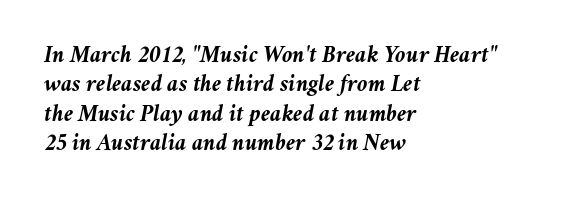
{"italic": "yes", "lean": "right", "slant_degrees": 11, "bold": "yes", "underline": "no", "align": "left", "line_spacing_ratio": 1.22, "letter_spacing": "normal", "letter_spacing_em": 0.0, "glyph_px": 24}
